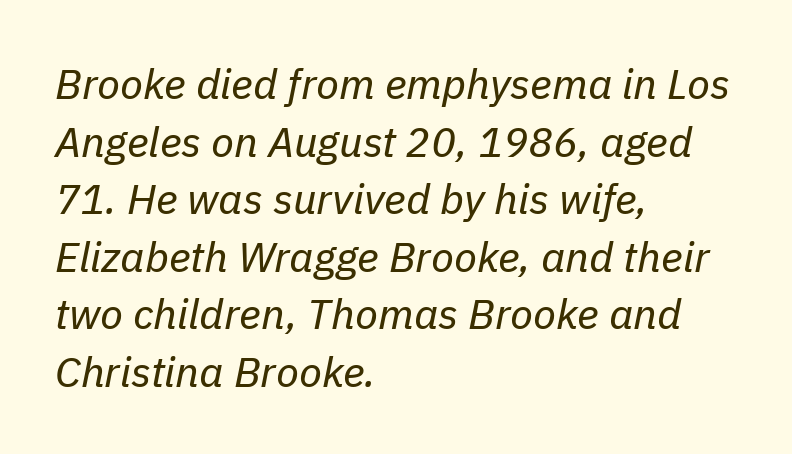
The image shows 42 px regular-weight type, italic (leaning right); set left-aligned, normal line spacing (1.37x), normal letter spacing, not underlined; low stroke contrast and a medium x-height.
